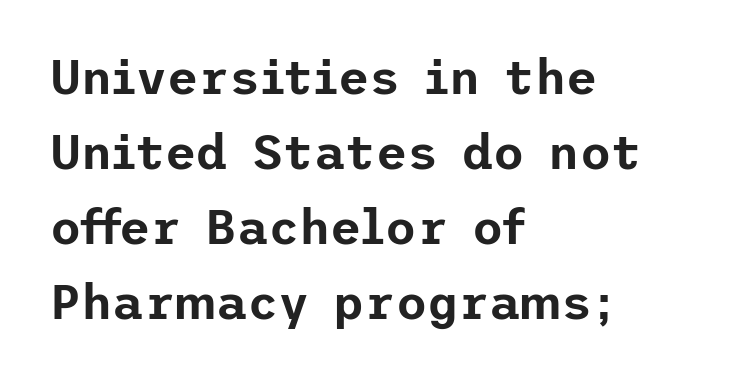
{"serif": "no", "italic": "no", "width": "normal", "stroke_contrast": "low", "x_height": "medium", "underline": "no", "align": "left", "line_spacing": "normal", "line_spacing_ratio": 1.56, "letter_spacing": "normal", "letter_spacing_em": 0.0, "glyph_px": 48}
